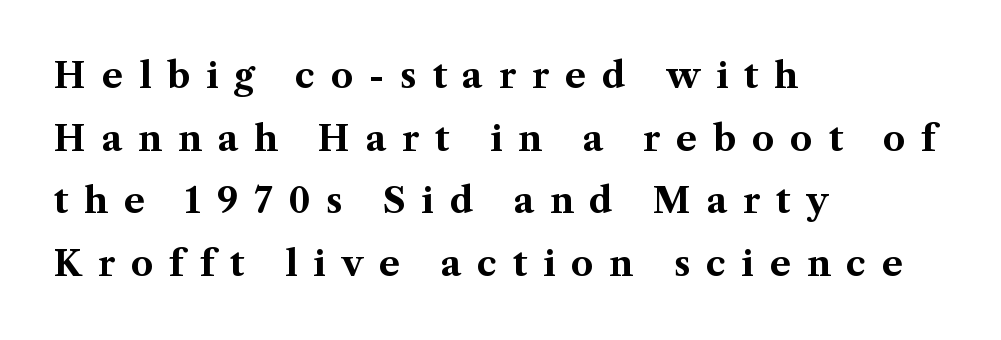
Check the space under the baseline: it is left empty. The rendering uses natural spacing where letterforms have individual widths. Display-style spreading of the glyphs; the letterfit is very open. What kind of face is this? One with serifs. The letters stand straight up with perfectly vertical stems.
